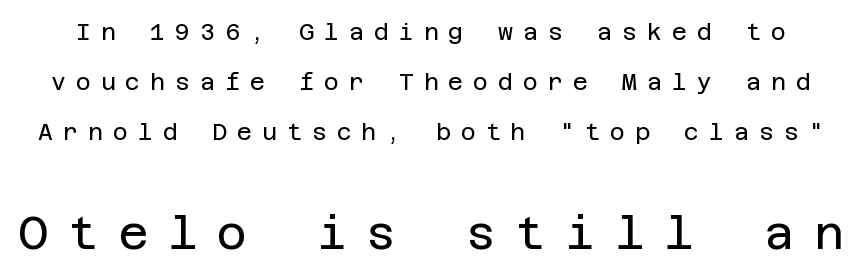
The image shows 46 px regular-weight sans-serif type, upright; set loose line spacing (2.17x), unusually wide letter spacing (+0.43 em), not underlined; the second (bottom) block is 2.0x larger; low stroke contrast and a large x-height.
